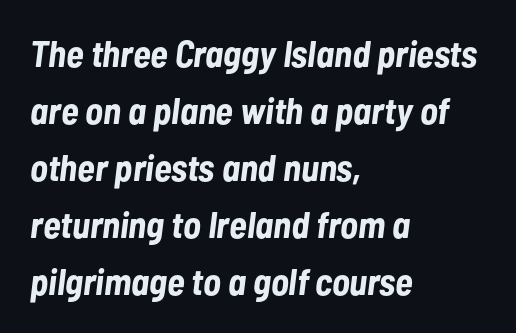
{"italic": "yes", "lean": "right", "slant_degrees": 7, "bold": "yes", "weight": "bold", "width": "condensed", "stroke_contrast": "low", "x_height": "medium", "monospaced": "no", "underline": "no", "align": "left", "line_spacing": "normal", "line_spacing_ratio": 1.54, "letter_spacing": "normal", "letter_spacing_em": 0.0, "glyph_px": 37}
